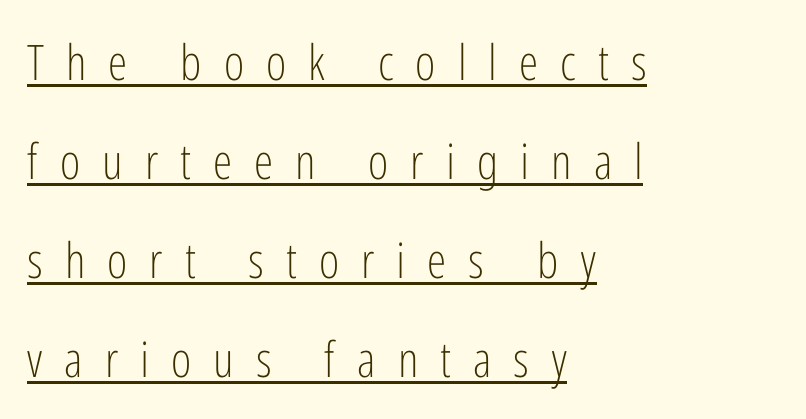
The image shows 49 px light, condensed sans-serif type, upright; set left-aligned, loose line spacing (2.02x), unusually wide letter spacing (+0.45 em), underlined; low stroke contrast and a medium x-height.
